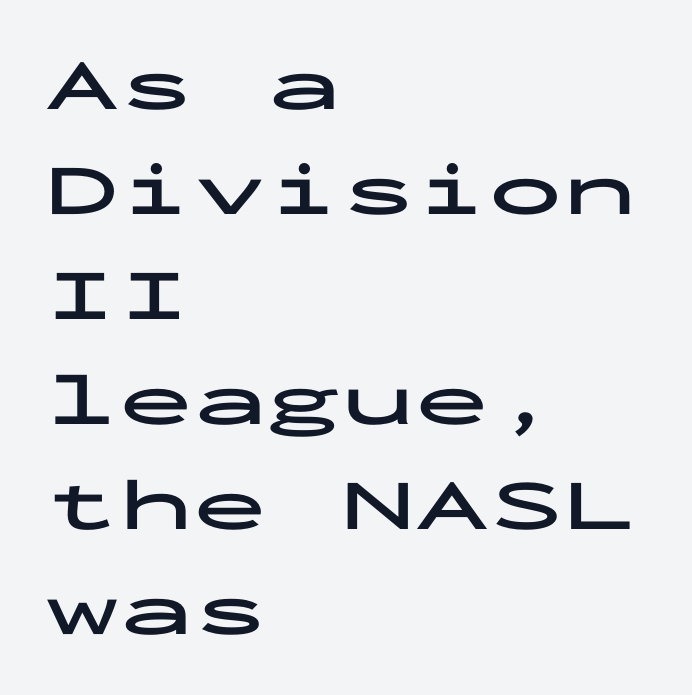
Q: Is the text bold? A: Yes.
Q: Is the text italic (slanted)? A: No, it is upright.
Q: Is the typeface a serif or a sans-serif typeface? A: Sans-serif.
Q: Is the text underlined? A: No.
Q: How is the paragraph aligned? A: Left-aligned.
Q: Is the spacing between letters normal or unusually wide? A: Normal.
Q: Is the spacing between lines tight, normal or loose? A: Normal.
Q: Width (condensed, normal, or wide)? A: Wide.
Q: Stroke contrast? A: Low.
Q: x-height? A: Medium.
Q: Monospaced? A: Yes.
